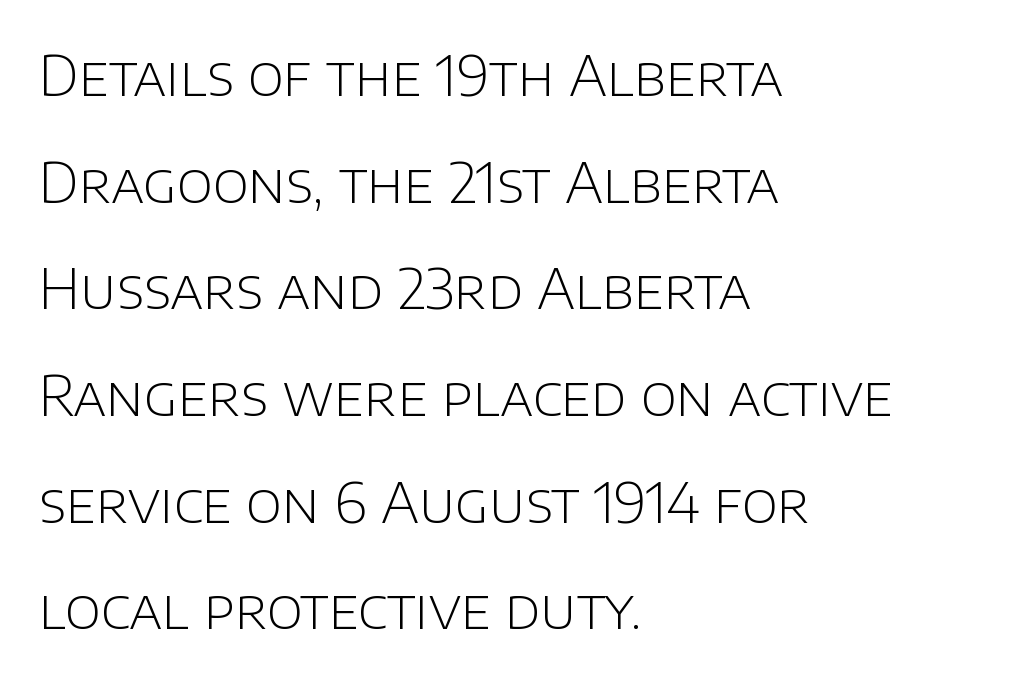
The passage shown is not bold in any degree. You could call the tracking neutral — neither tight nor loose. Grotesque or geometric, the face here clearly has no serifs. Each new line begins a long way beneath the previous one. Leftover space on each line is placed entirely after the last word.
